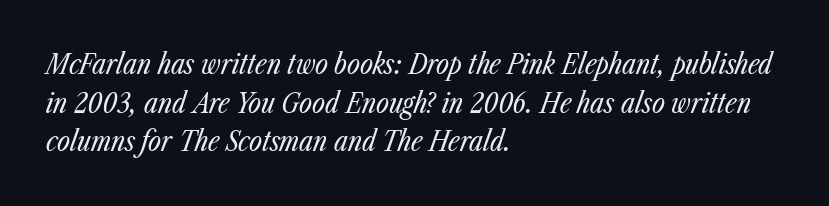
The image shows 28 px regular-weight, condensed type, italic (leaning right); set left-aligned, normal line spacing (1.38x), normal letter spacing, not underlined; low stroke contrast and a medium x-height.
